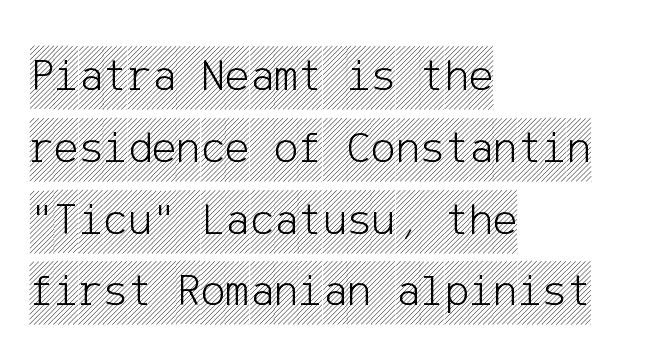
The lines sit at an ordinary, default distance from one another. Honestly, the letter spacing is just normal — you wouldn't notice it. This is the regular roman posture of the typeface. The zone under the glyphs is completely vacant. In CSS terms this would be text-align: left.
